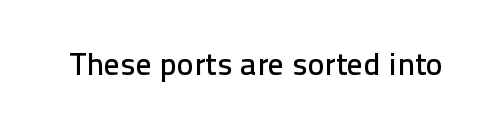
The image shows 32 px sans-serif type, upright; set normal letter spacing, not underlined; low stroke contrast and a medium x-height.
